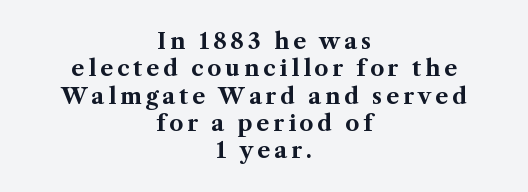
Q: Is the text bold? A: Yes.
Q: Is the text italic (slanted)? A: No, it is upright.
Q: Is the text underlined? A: No.
Q: How is the paragraph aligned? A: Centered.
